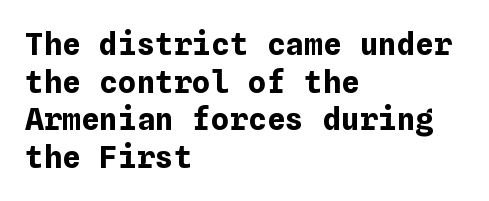
{"italic": "no", "bold": "yes", "weight": "bold", "width": "normal", "stroke_contrast": "low", "x_height": "medium", "underline": "no", "align": "left", "line_spacing_ratio": 1.21, "letter_spacing": "normal", "letter_spacing_em": 0.0, "glyph_px": 31}
